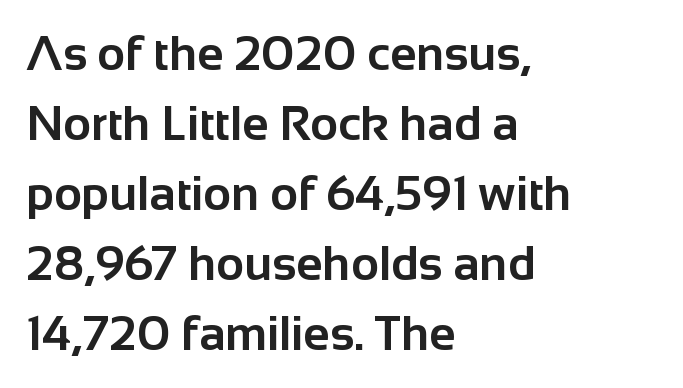
Q: Is the text bold? A: Yes.
Q: Is the text italic (slanted)? A: No, it is upright.
Q: Is the typeface a serif or a sans-serif typeface? A: Sans-serif.
Q: Is the text underlined? A: No.
Q: How is the paragraph aligned? A: Left-aligned.
Q: Is the spacing between letters normal or unusually wide? A: Normal.
Q: Is the spacing between lines tight, normal or loose? A: Normal.
Q: Width (condensed, normal, or wide)? A: Normal.
Q: Stroke contrast? A: Low.
Q: x-height? A: Medium.
Q: Monospaced? A: No.
